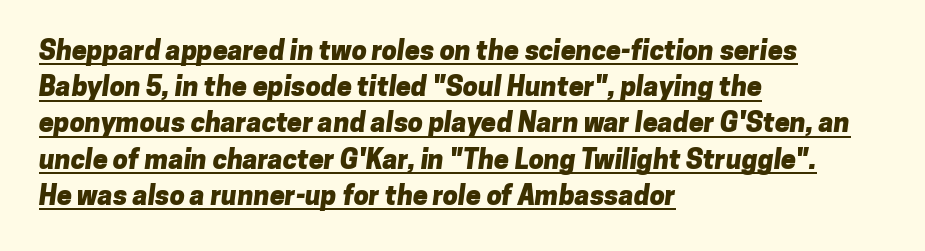
Weight check: bold — yes, fully. Does the copy run flush right? No — it runs flush left. Like a heading marked for emphasis, these lines bear an underscore. Whoever set this chose a conventional vertical rhythm.
